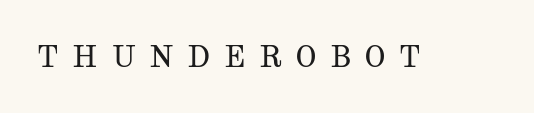
{"serif": "yes", "italic": "no", "bold": "no", "weight": "regular", "width": "wide", "stroke_contrast": "medium", "x_height": "medium", "monospaced": "no", "underline": "no", "letter_spacing": "wide", "letter_spacing_em": 0.48, "glyph_px": 29}
